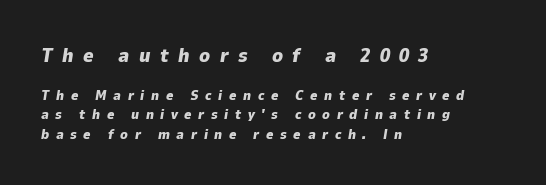
Left-aligned paragraph, ragged on the right. Block one is the big one; block two sits smaller underneath. Rendered with sloped, italic letterforms. These lines carry a lot of weight — the face is fully bold. The rows are spaced the way most documents space them. The baseline area is clear.
